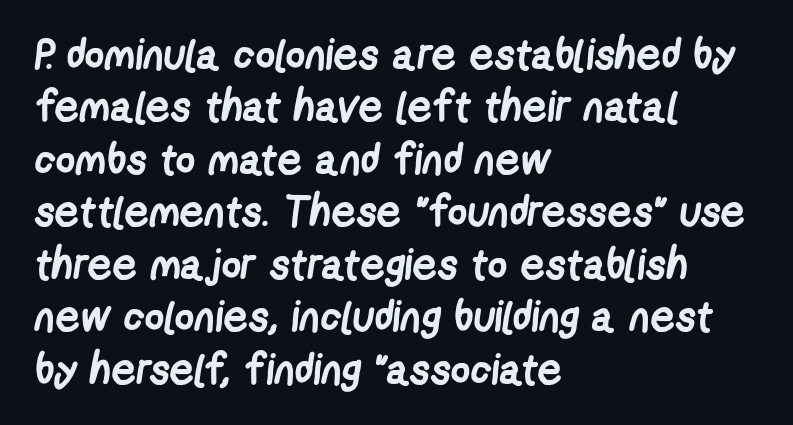
The image shows 43 px semibold, condensed sans-serif type; set left-aligned, line spacing 1.22x, normal letter spacing, not underlined; low stroke contrast and a medium x-height.
